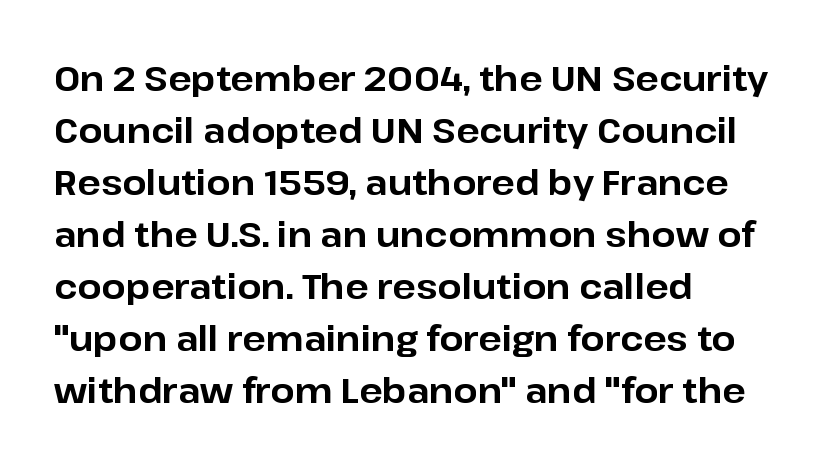
{"serif": "no", "italic": "no", "bold": "yes", "weight": "bold", "width": "normal", "stroke_contrast": "low", "x_height": "medium", "monospaced": "no", "underline": "no", "align": "left", "line_spacing": "normal", "line_spacing_ratio": 1.53, "letter_spacing": "normal", "letter_spacing_em": 0.0, "glyph_px": 34}
